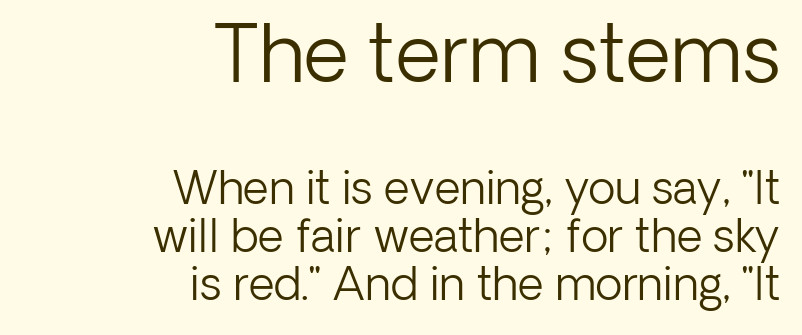
{"serif": "no", "italic": "no", "bold": "no", "weight": "light", "width": "normal", "stroke_contrast": "low", "x_height": "medium", "monospaced": "no", "underline": "no", "align": "right", "line_spacing": "tight", "line_spacing_ratio": 1.07, "letter_spacing": "normal", "letter_spacing_em": 0.0, "larger_block": "first", "size_ratio": 1.76, "glyph_px": 79}
